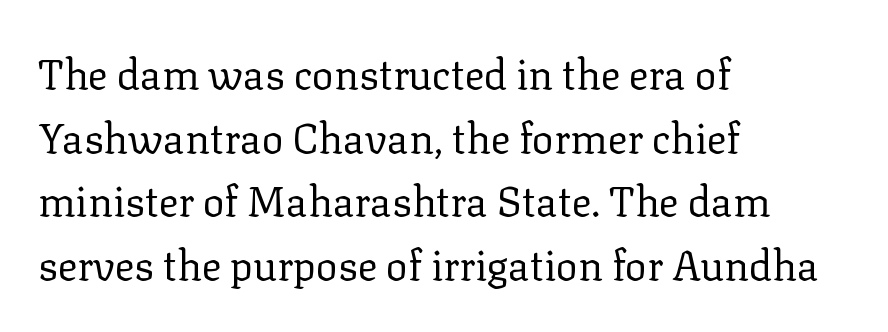
{"serif": "yes", "italic": "no", "bold": "no", "weight": "regular", "width": "normal", "stroke_contrast": "low", "x_height": "medium", "monospaced": "no", "underline": "no", "align": "left", "line_spacing": "normal", "line_spacing_ratio": 1.55, "letter_spacing": "normal", "letter_spacing_em": 0.0, "glyph_px": 41}
